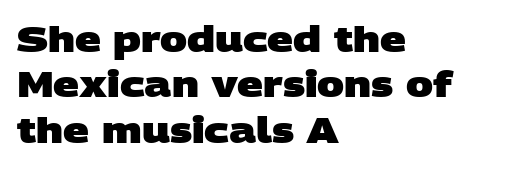
A typesetter would call this zero additional tracking. This block has exactly the height ordinary leading produces. Descenders hang freely into open space. Note the varied advance widths — an 'i' is clearly narrower than an 'm'. This sample uses a sans-serif face. A full-strength bold gives these letters their thick strokes.
